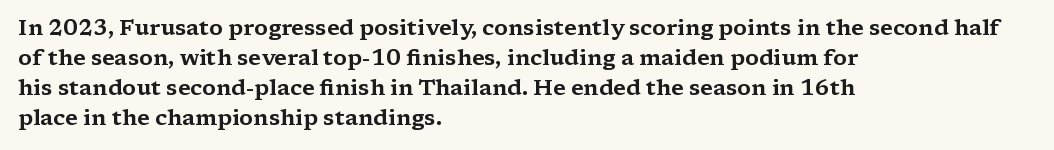
Q: Is the text italic (slanted)? A: No, it is upright.
Q: Is the text underlined? A: No.
Q: How is the paragraph aligned? A: Left-aligned.
Q: Is the spacing between letters normal or unusually wide? A: Normal.
Q: Is the spacing between lines tight, normal or loose? A: Normal.
